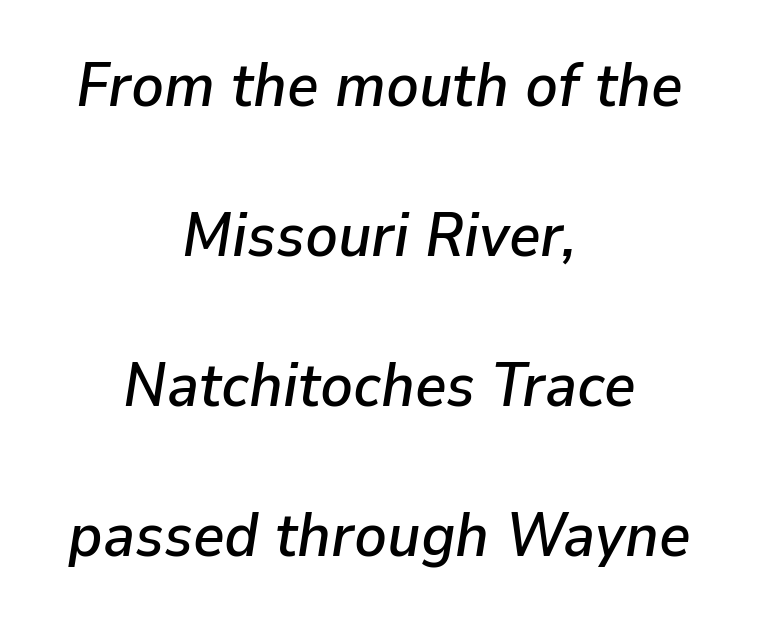
This sample is center-justified, so both line endings float freely. Vertical spacing — loose. These lines are rendered in a variable-pitch font. Default kerning and tracking; the words read as compact shapes. Characters are canted at an angle relative to the baseline's perpendicular.
